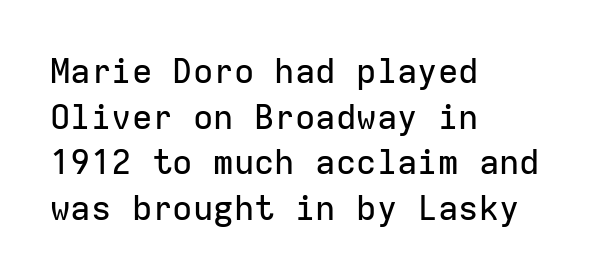
{"serif": "no", "italic": "no", "width": "normal", "stroke_contrast": "low", "x_height": "medium", "monospaced": "yes", "underline": "no", "align": "left", "line_spacing": "normal", "line_spacing_ratio": 1.34, "letter_spacing": "normal", "letter_spacing_em": 0.0, "glyph_px": 34}
